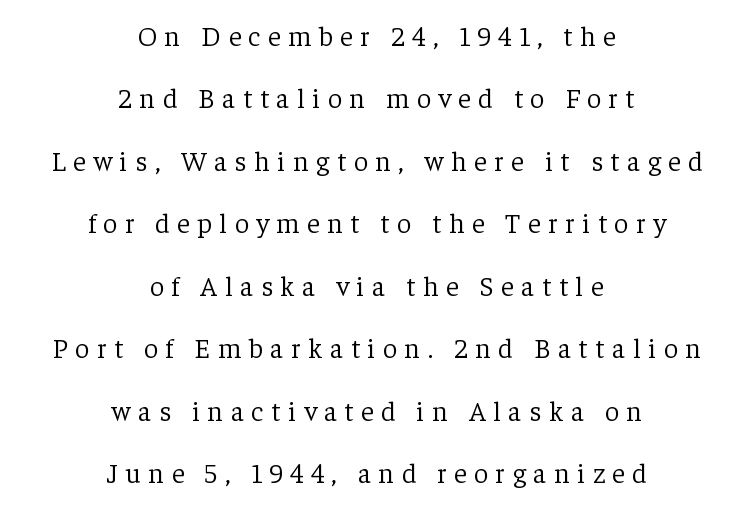
{"serif": "yes", "italic": "no", "bold": "no", "weight": "light", "width": "normal", "stroke_contrast": "low", "x_height": "medium", "monospaced": "no", "underline": "no", "align": "center", "line_spacing": "loose", "line_spacing_ratio": 2.23, "letter_spacing": "wide", "letter_spacing_em": 0.27, "glyph_px": 28}
